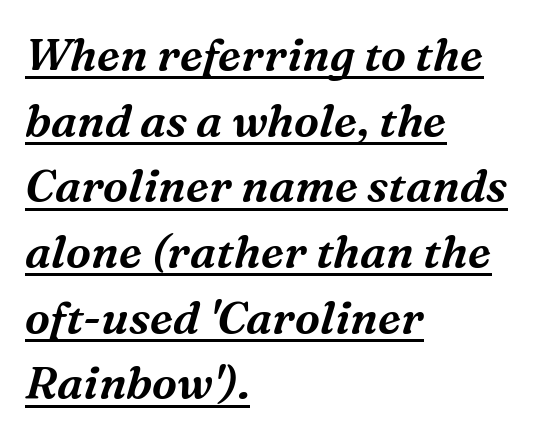
Q: Is the text italic (slanted)? A: Yes, it leans right by about 16 degrees.
Q: Is the typeface a serif or a sans-serif typeface? A: Serif.
Q: Is the text underlined? A: Yes.
Q: How is the paragraph aligned? A: Left-aligned.
Q: Is the spacing between letters normal or unusually wide? A: Normal.
Q: Is the spacing between lines tight, normal or loose? A: Normal.
Q: Width (condensed, normal, or wide)? A: Normal.
Q: Stroke contrast? A: Medium.
Q: x-height? A: Medium.
Q: Monospaced? A: No.
